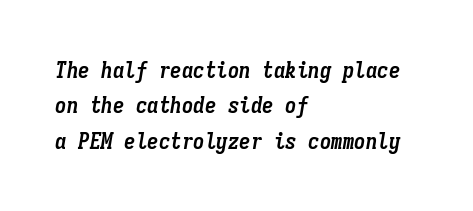
Q: Is the text bold? A: Yes.
Q: Is the text italic (slanted)? A: Yes, it leans right by about 9 degrees.
Q: Is the text underlined? A: No.
Q: How is the paragraph aligned? A: Left-aligned.
Q: Is the spacing between letters normal or unusually wide? A: Normal.
Q: Is the spacing between lines tight, normal or loose? A: Normal.
